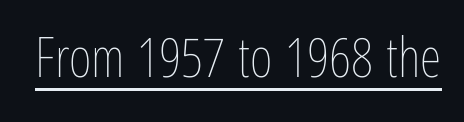
Q: Is the text bold? A: No.
Q: Is the text italic (slanted)? A: No, it is upright.
Q: Is the text underlined? A: Yes.
Q: Is the spacing between letters normal or unusually wide? A: Normal.
Q: Width (condensed, normal, or wide)? A: Condensed.
Q: Stroke contrast? A: Low.
Q: x-height? A: Medium.
Q: Monospaced? A: No.
